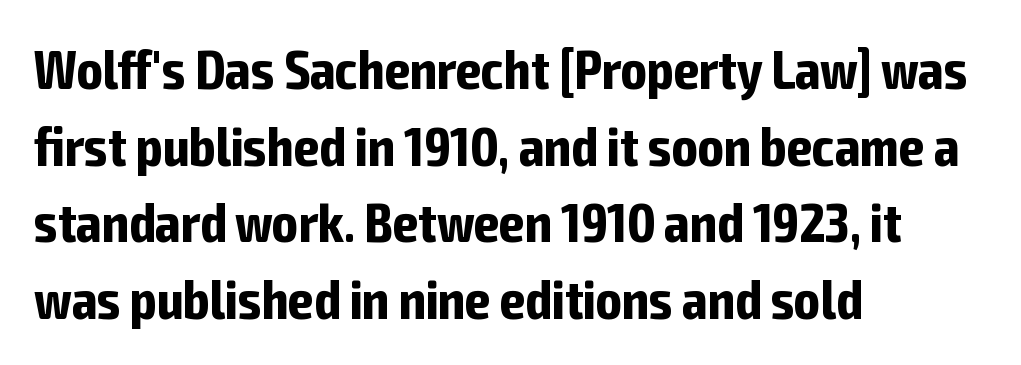
{"serif": "no", "italic": "no", "bold": "yes", "weight": "bold", "width": "condensed", "stroke_contrast": "low", "x_height": "medium", "monospaced": "no", "underline": "no", "align": "left", "line_spacing": "normal", "line_spacing_ratio": 1.42, "letter_spacing": "normal", "letter_spacing_em": 0.0, "glyph_px": 54}
